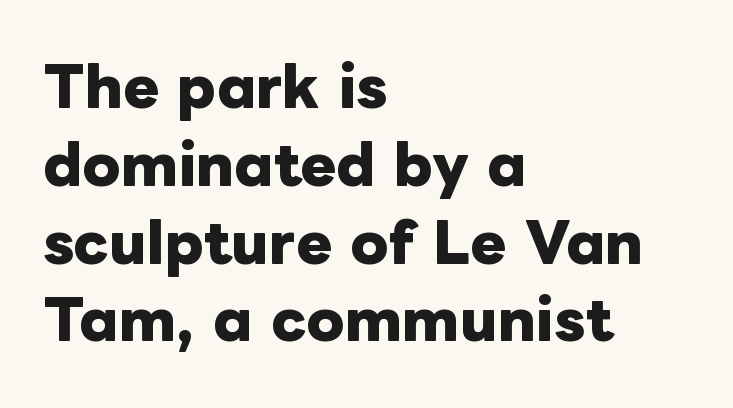
{"italic": "no", "bold": "yes", "weight": "heavy", "width": "normal", "stroke_contrast": "low", "x_height": "medium", "monospaced": "no", "underline": "no", "align": "left", "line_spacing": "normal", "line_spacing_ratio": 1.44, "letter_spacing": "normal", "letter_spacing_em": 0.0, "glyph_px": 54}
